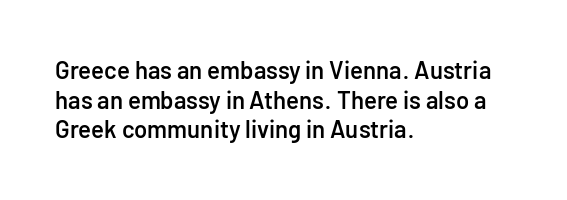
The image shows 24 px text type, upright; set left-aligned, line spacing 1.23x, normal letter spacing, not underlined.
